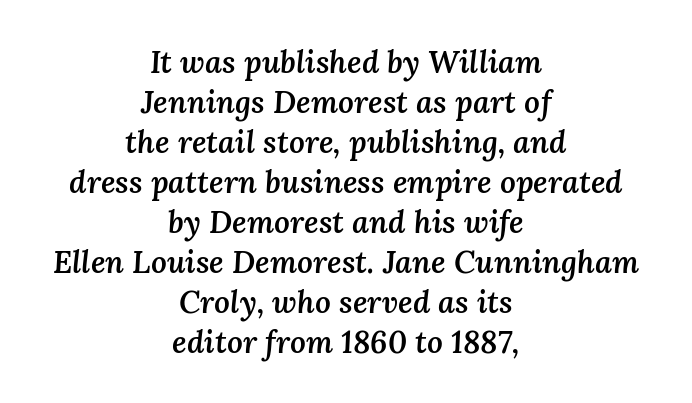
Heft: intermediate — a semibold. Notice how the stems are inclined rather than vertical — that's the hallmark of italics. This sample has the flowing, uneven cadence of proportional lettering. Does the leading feel generous? No, just average.
